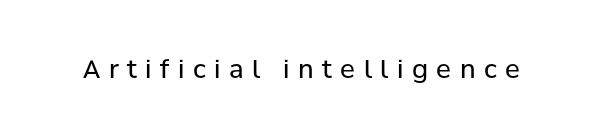
Q: Is the text bold? A: No.
Q: Is the text italic (slanted)? A: No, it is upright.
Q: Is the text underlined? A: No.
Q: Is the spacing between letters normal or unusually wide? A: Unusually wide.
